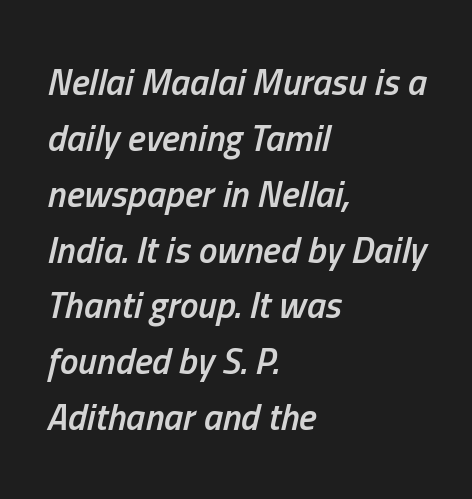
The image shows 37 px semibold, condensed type, italic (leaning right); set left-aligned, normal line spacing (1.51x), normal letter spacing, not underlined; low stroke contrast and a medium x-height.
